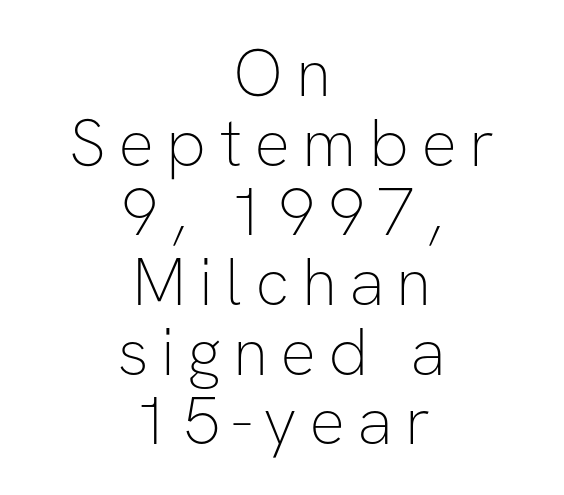
The image shows 67 px thin sans-serif type, upright; set centered, tight line spacing (1.04x), not underlined; low stroke contrast and a medium x-height.
